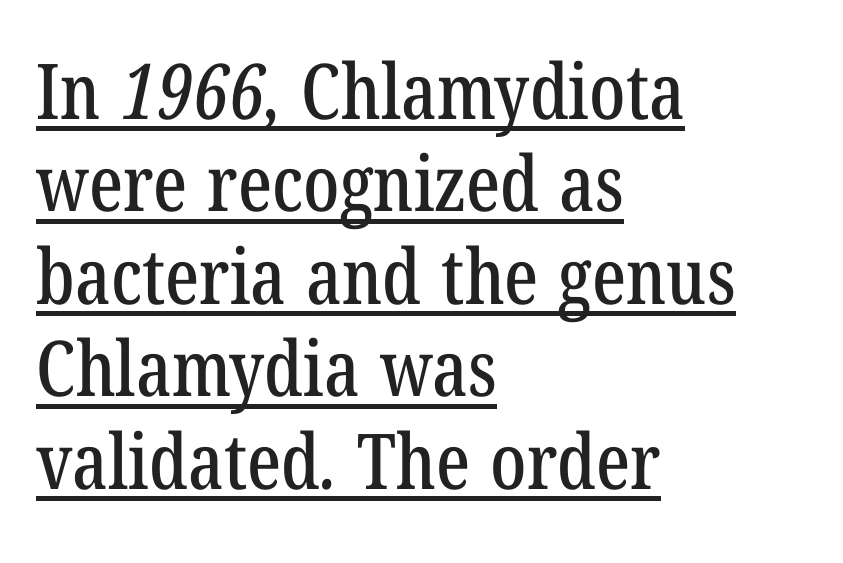
The image shows 77 px condensed serif type; set left-aligned, line spacing 1.2x, normal letter spacing, underlined; low stroke contrast and a medium x-height.
